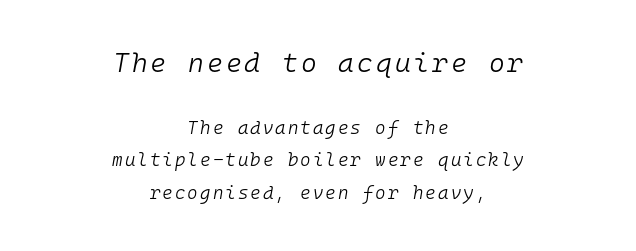
Q: Is the text bold? A: No.
Q: Is the text italic (slanted)? A: Yes, it leans right by about 10 degrees.
Q: Is the text underlined? A: No.
Q: How is the paragraph aligned? A: Centered.
Q: Which block of text is set in a larger size, the first (top) or the second (bottom)? A: The first (top) one.
